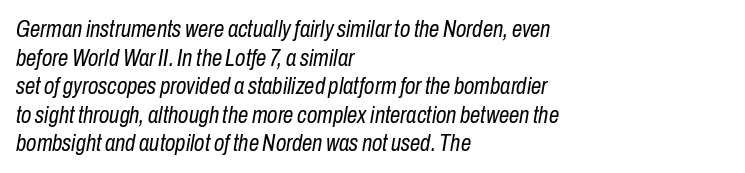
{"italic": "yes", "lean": "right", "slant_degrees": 10, "bold": "no", "underline": "no", "align": "left", "line_spacing_ratio": 1.24, "letter_spacing": "normal", "letter_spacing_em": 0.0, "glyph_px": 23}
